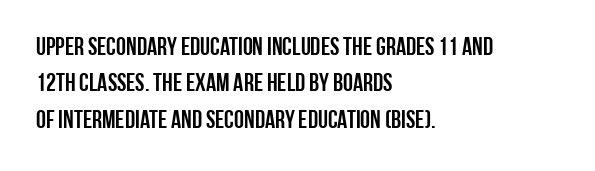
Plain, unruled lines of type. The type is set solid horizontally, with unmodified tracking. Tall strokes in this sample are plumb rather than angled. Regarding leading, the lines here are spaced in the standard way.
